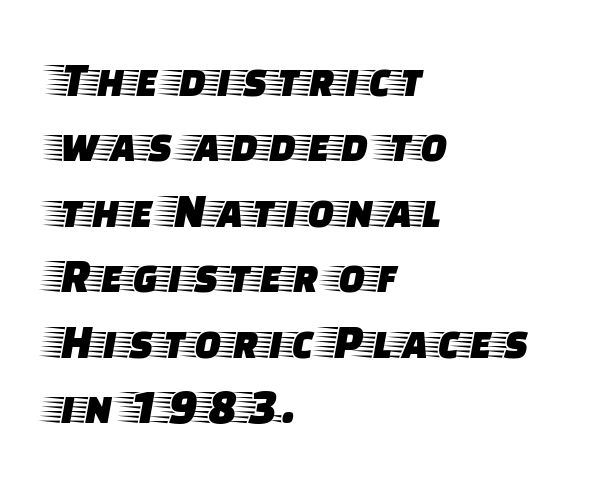
The image shows 50 px wide serif type; set left-aligned, normal line spacing (1.31x), normal letter spacing, not underlined; low stroke contrast and a large x-height.
